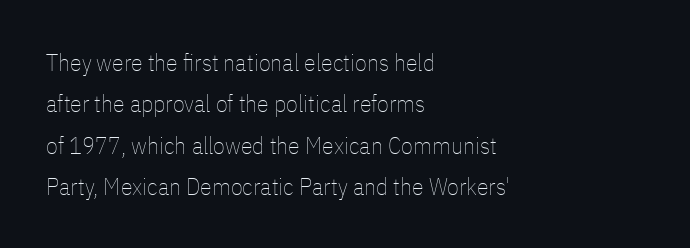
The image shows 24 px text type, upright; set left-aligned, line spacing 1.72x, normal letter spacing, not underlined.
